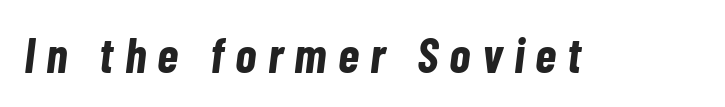
{"italic": "yes", "lean": "right", "slant_degrees": 7, "bold": "yes", "weight": "bold", "width": "condensed", "stroke_contrast": "low", "x_height": "medium", "monospaced": "no", "underline": "no", "letter_spacing": "wide", "letter_spacing_em": 0.23, "glyph_px": 49}
